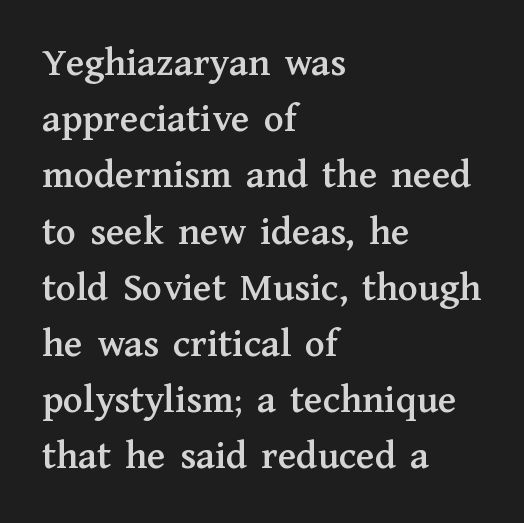
The image shows 41 px serif type, upright; set left-aligned, normal line spacing (1.37x), normal letter spacing, not underlined; medium stroke contrast and a medium x-height.
